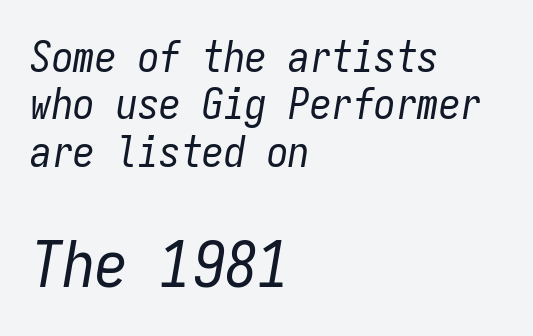
{"italic": "yes", "lean": "right", "slant_degrees": 9, "bold": "no", "weight": "regular", "width": "condensed", "stroke_contrast": "low", "x_height": "medium", "monospaced": "yes", "underline": "no", "align": "left", "line_spacing": "tight", "line_spacing_ratio": 1.1, "letter_spacing": "normal", "letter_spacing_em": 0.0, "larger_block": "second", "size_ratio": 1.51, "glyph_px": 65}
